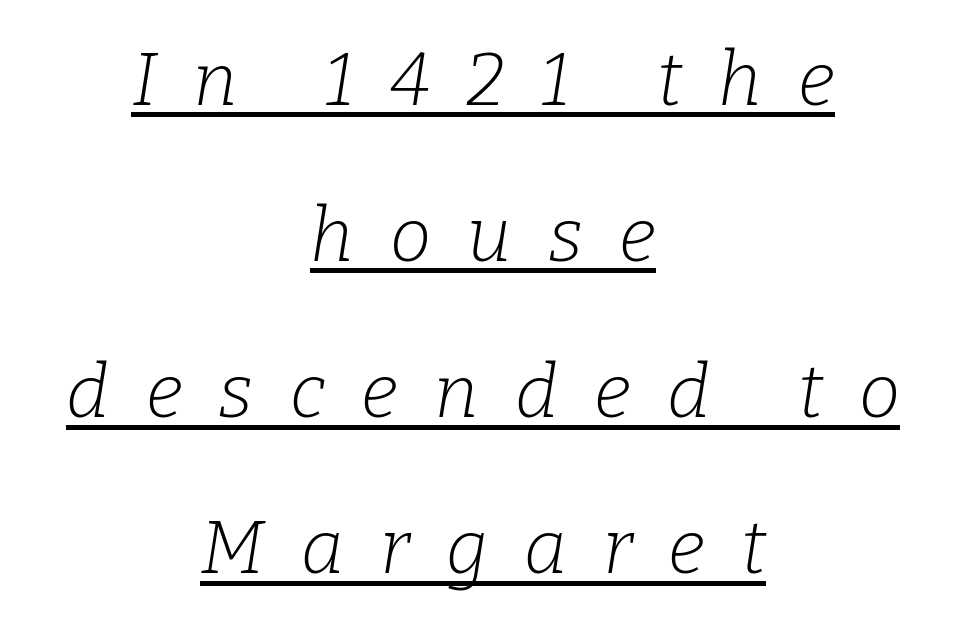
The image shows 74 px light serif type, italic (leaning right); set centered, loose line spacing (2.11x), unusually wide letter spacing (+0.49 em), underlined; low stroke contrast and a medium x-height.
